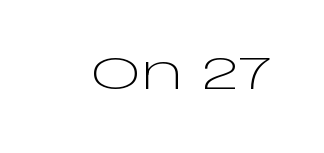
Q: Is the text bold? A: No.
Q: Is the text italic (slanted)? A: No, it is upright.
Q: Is the typeface a serif or a sans-serif typeface? A: Sans-serif.
Q: Is the text underlined? A: No.
Q: Is the spacing between letters normal or unusually wide? A: Normal.
Q: Width (condensed, normal, or wide)? A: Wide.
Q: Stroke contrast? A: Low.
Q: x-height? A: Large.
Q: Monospaced? A: No.
